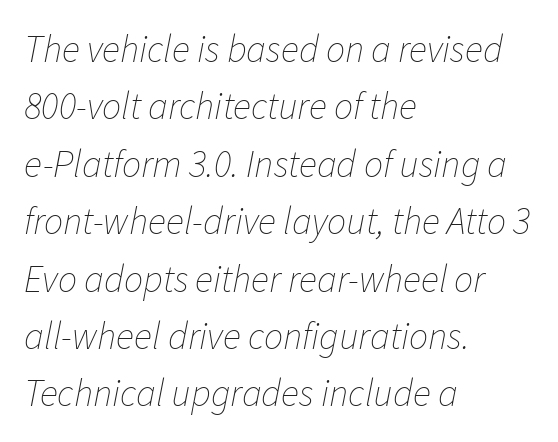
The image shows 38 px thin type, italic (leaning right); set left-aligned, normal line spacing (1.51x), normal letter spacing, not underlined; low stroke contrast and a medium x-height.
